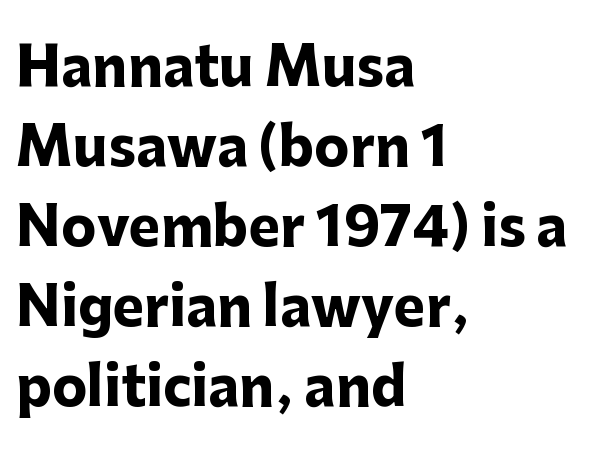
Decoration check: the copy has no underline. This sample is left-justified, so line endings fall wherever the words run out. The face used here is rendered with its standard letterfit. Unlike a traditional serif, this face leaves its strokes unadorned.
